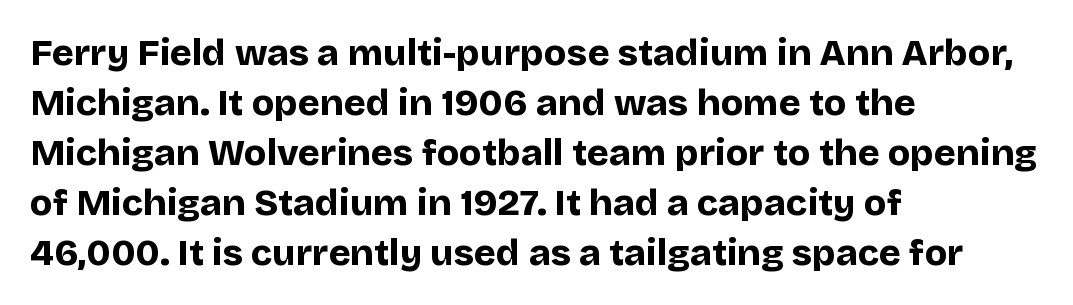
The image shows 37 px bold sans-serif type, upright; set left-aligned, normal line spacing (1.35x), normal letter spacing, not underlined; low stroke contrast and a large x-height.
